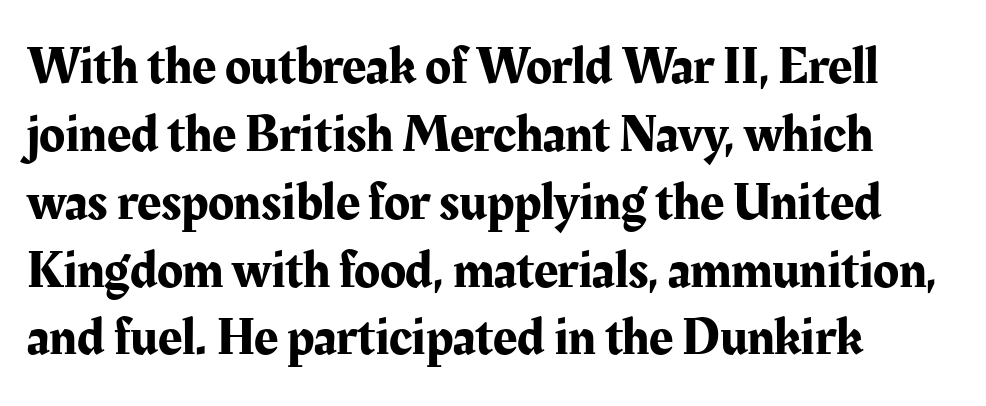
The image shows 53 px serif type, upright; set left-aligned, normal line spacing (1.28x), normal letter spacing, not underlined; medium stroke contrast and a medium x-height.
